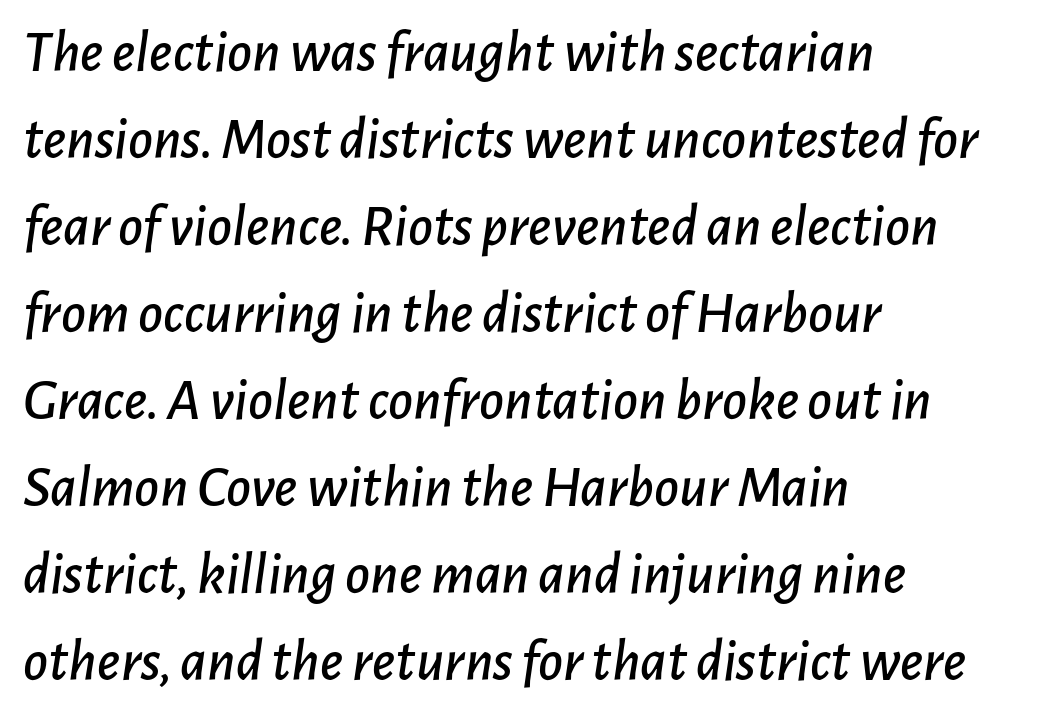
The image shows 60 px text type, italic (leaning right); set left-aligned, normal line spacing (1.45x), normal letter spacing, not underlined; low stroke contrast and a medium x-height.
